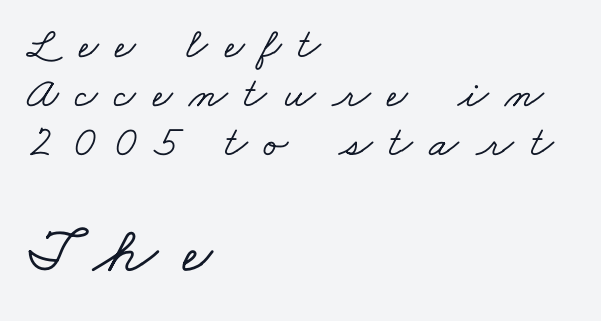
The image shows 66 px wide serif type; set left-aligned, tight line spacing (1.11x), unusually wide letter spacing (+0.38 em), not underlined; the second (bottom) block is 1.5x larger; low stroke contrast and a small x-height.
